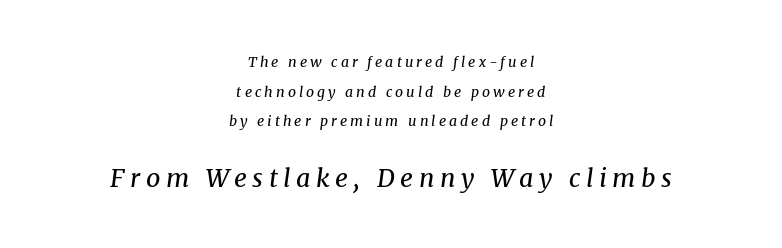
The image shows 25 px text type, italic (leaning right); set centered, loose line spacing (2.12x), unusually wide letter spacing (+0.22 em), not underlined; the second (bottom) block is 1.79x larger.
